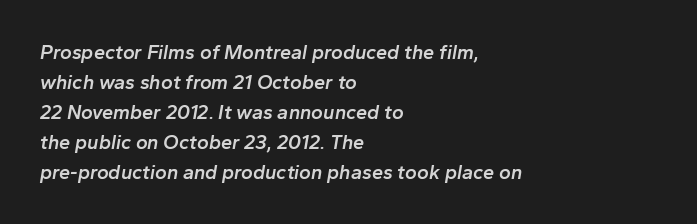
{"italic": "yes", "lean": "right", "slant_degrees": 10, "bold": "semi", "underline": "no", "align": "left", "line_spacing": "normal", "line_spacing_ratio": 1.5, "letter_spacing": "normal", "letter_spacing_em": 0.0, "glyph_px": 20}
